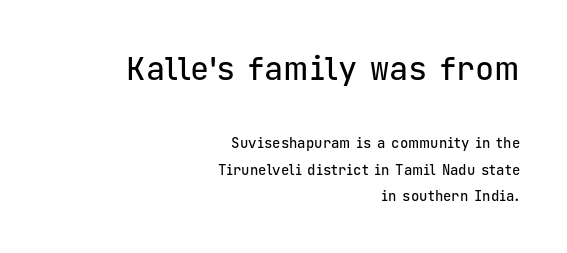
The passage shown is not underscored anywhere. Honestly, the letter spacing is just normal — you wouldn't notice it. Looks like terminal output: every glyph gets an equal slot. Type style note: lacks serifs.
